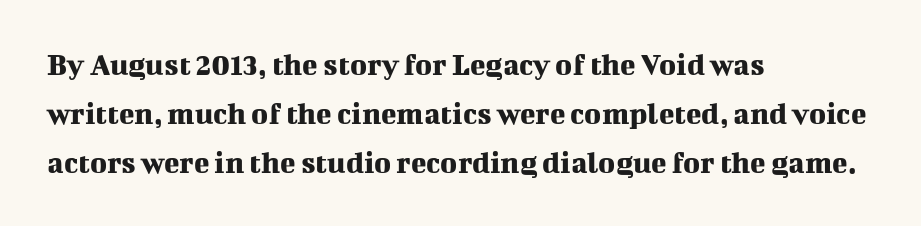
{"serif": "yes", "italic": "no", "width": "normal", "stroke_contrast": "medium", "x_height": "medium", "monospaced": "no", "underline": "no", "align": "left", "line_spacing": "normal", "line_spacing_ratio": 1.53, "letter_spacing": "normal", "letter_spacing_em": 0.0, "glyph_px": 32}
